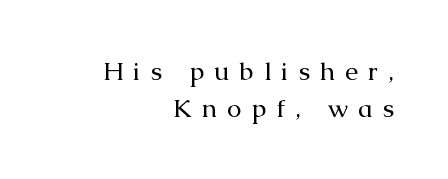
Q: Is the text bold? A: No.
Q: Is the text italic (slanted)? A: No, it is upright.
Q: Is the text underlined? A: No.
Q: How is the paragraph aligned? A: Right-aligned.
Q: Is the spacing between letters normal or unusually wide? A: Unusually wide.
Q: Is the spacing between lines tight, normal or loose? A: Normal.
